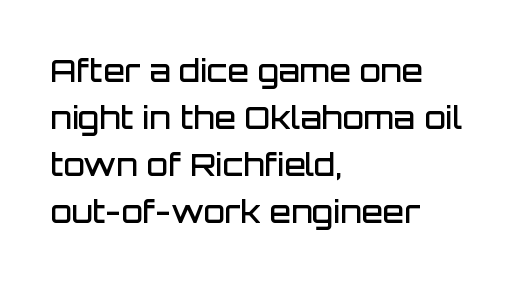
Inter-character spacing is left at the font's built-in metrics. Reading down the block, your eye returns to a fixed left position each line. You could not count columns in this text — the font is proportionally spaced. Normally led — the rows are evenly, conventionally spaced. To sum up the face: it is a sans, with no serifs. The letters stand upright; this is a roman face.
